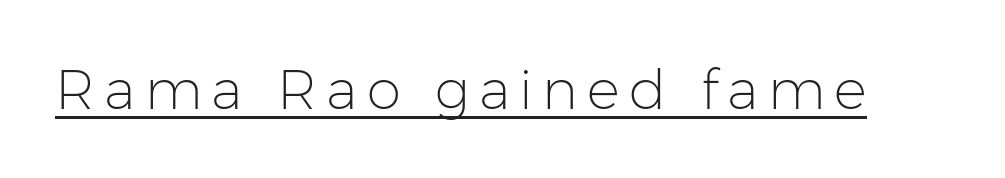
{"serif": "no", "italic": "no", "bold": "no", "weight": "light", "width": "normal", "stroke_contrast": "low", "x_height": "medium", "monospaced": "no", "underline": "yes", "glyph_px": 55}
